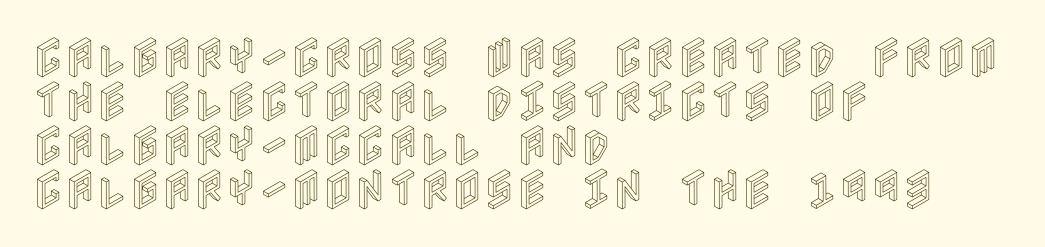
The image shows 44 px condensed type, upright; set left-aligned, tight line spacing (1.0x), normal letter spacing, not underlined; a large x-height.
